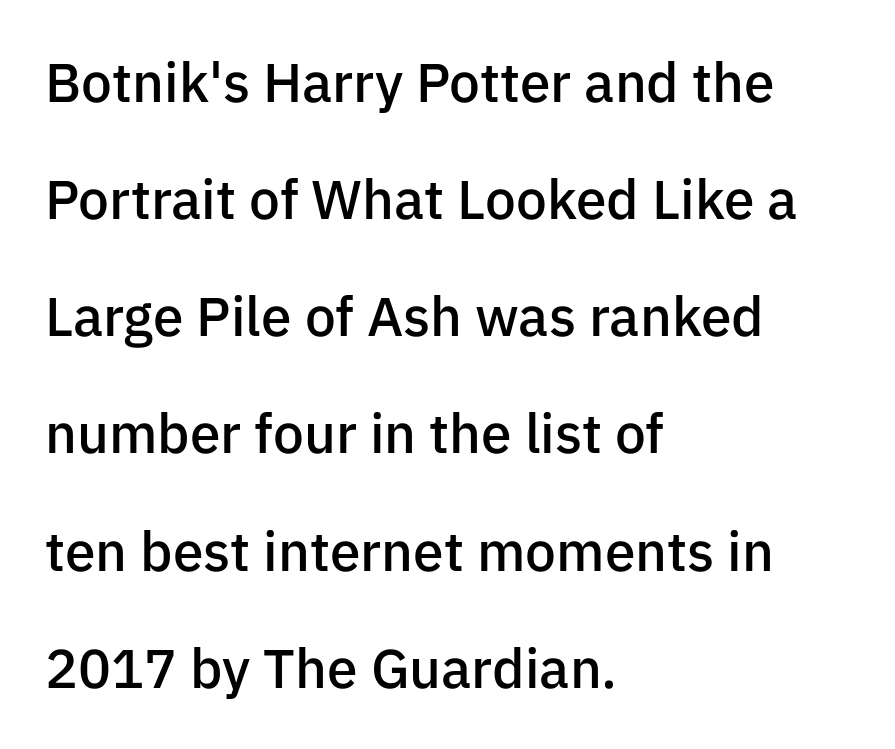
{"serif": "no", "italic": "no", "bold": "semi", "weight": "semibold", "width": "normal", "stroke_contrast": "low", "x_height": "medium", "monospaced": "no", "underline": "no", "align": "left", "line_spacing": "loose", "line_spacing_ratio": 2.13, "letter_spacing": "normal", "letter_spacing_em": 0.0, "glyph_px": 55}
